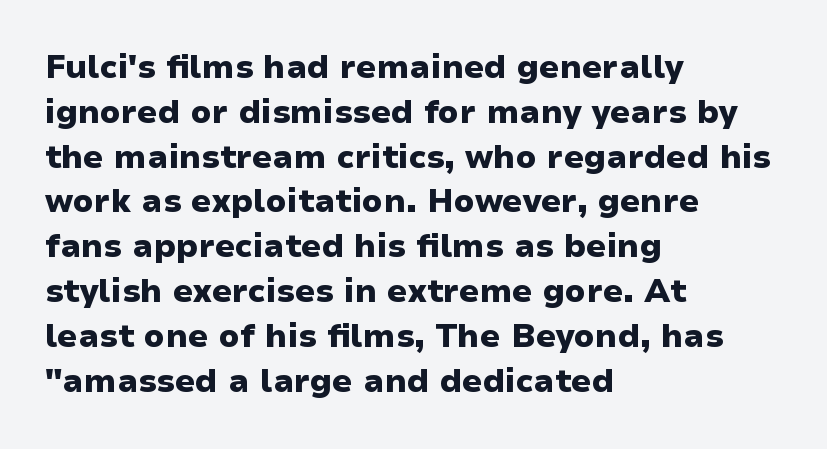
{"serif": "no", "italic": "no", "bold": "yes", "weight": "heavy", "width": "wide", "stroke_contrast": "low", "x_height": "medium", "monospaced": "no", "underline": "no", "align": "left", "line_spacing": "normal", "line_spacing_ratio": 1.4, "letter_spacing": "normal", "letter_spacing_em": 0.0, "glyph_px": 32}
